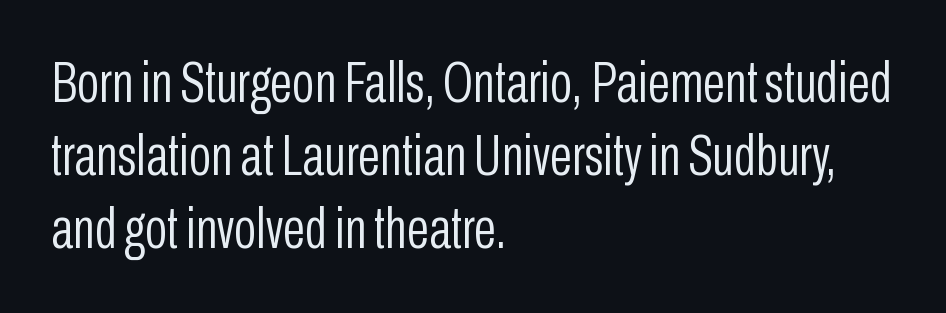
The image shows 58 px light, condensed sans-serif type, upright; set left-aligned, normal line spacing (1.26x), normal letter spacing, not underlined; low stroke contrast and a medium x-height.
